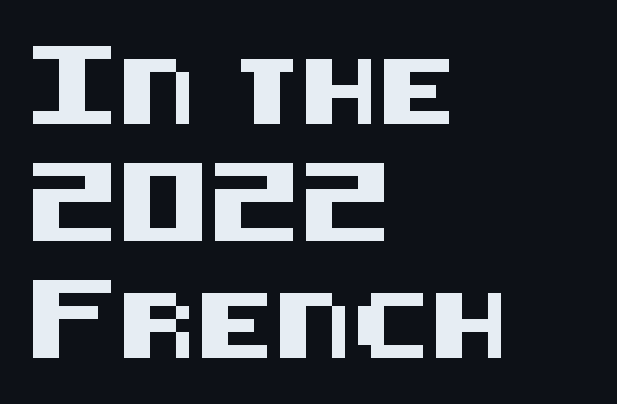
Q: Is the text italic (slanted)? A: No, it is upright.
Q: Is the typeface a serif or a sans-serif typeface? A: Sans-serif.
Q: Is the text underlined? A: No.
Q: How is the paragraph aligned? A: Left-aligned.
Q: Is the spacing between letters normal or unusually wide? A: Normal.
Q: Width (condensed, normal, or wide)? A: Normal.
Q: Stroke contrast? A: Medium.
Q: x-height? A: Large.
